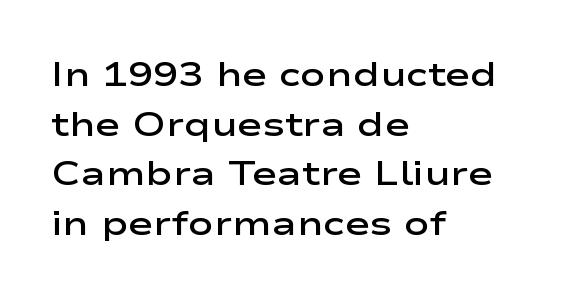
{"serif": "no", "italic": "no", "bold": "semi", "weight": "semibold", "width": "wide", "stroke_contrast": "low", "x_height": "medium", "monospaced": "no", "underline": "no", "align": "left", "line_spacing": "normal", "line_spacing_ratio": 1.46, "letter_spacing": "normal", "letter_spacing_em": 0.0, "glyph_px": 34}
